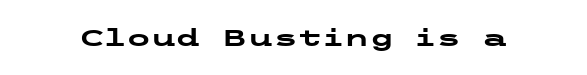
Notice how thick the strokes are: this is what a full bold looks like. In terms of letterspacing, this is plain default setting. The specimen omits any rule beneath the text block's lines. The lettering stays uniformly vertical, giving the passage a roman look.
